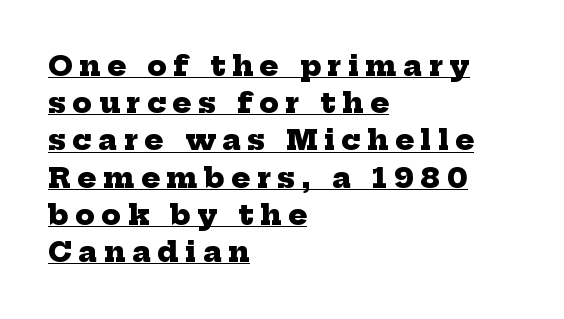
The passage shown is typeset with a serif family. The face used here appears with an underline applied. Look at the tracking — it's clearly loosened, letters drifting apart. This is heavy type, rendered in bold.
